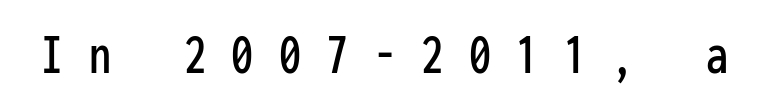
{"serif": "no", "italic": "no", "width": "condensed", "stroke_contrast": "low", "x_height": "medium", "monospaced": "yes", "underline": "no", "letter_spacing": "wide", "letter_spacing_em": 0.43, "glyph_px": 59}
